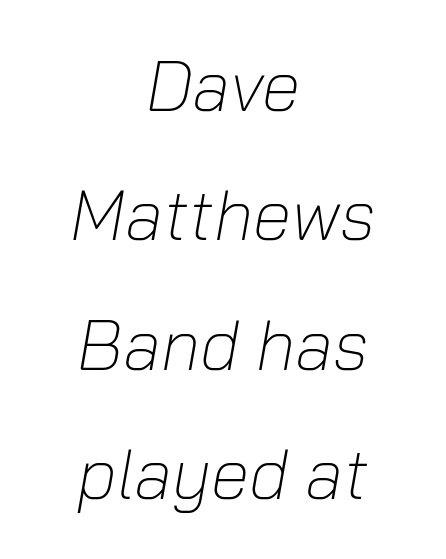
{"italic": "yes", "lean": "right", "slant_degrees": 10, "bold": "no", "weight": "light", "width": "normal", "stroke_contrast": "low", "x_height": "medium", "monospaced": "no", "underline": "no", "align": "center", "line_spacing_ratio": 1.85, "letter_spacing": "normal", "letter_spacing_em": 0.0, "glyph_px": 70}
